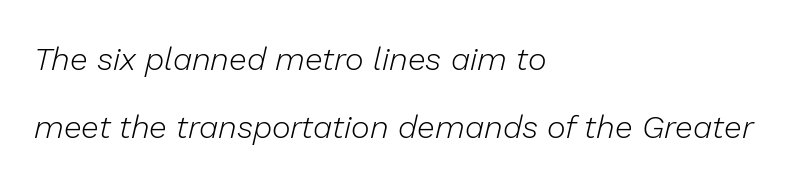
Q: Is the text bold? A: No.
Q: Is the text italic (slanted)? A: Yes, it leans right by about 13 degrees.
Q: Is the text underlined? A: No.
Q: How is the paragraph aligned? A: Left-aligned.
Q: Is the spacing between letters normal or unusually wide? A: Normal.
Q: Is the spacing between lines tight, normal or loose? A: Loose.
Q: Width (condensed, normal, or wide)? A: Normal.
Q: Stroke contrast? A: Low.
Q: x-height? A: Medium.
Q: Monospaced? A: No.
